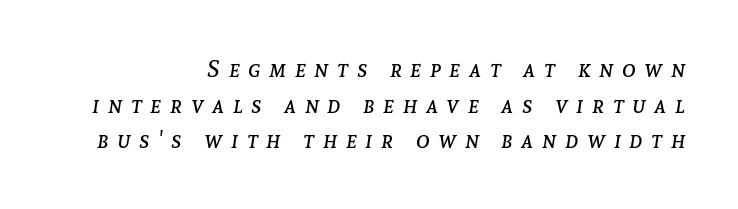
{"italic": "yes", "lean": "right", "slant_degrees": 8, "bold": "no", "underline": "no", "align": "right", "line_spacing": "normal", "line_spacing_ratio": 1.55, "letter_spacing": "wide", "letter_spacing_em": 0.38, "glyph_px": 23}
